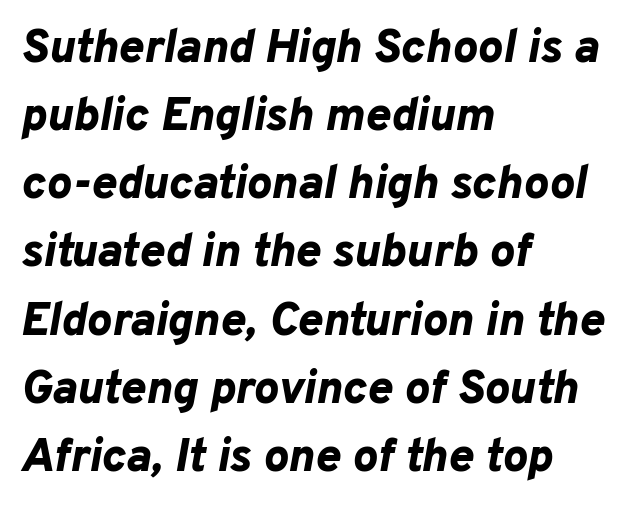
Descenders hang freely into open space. The passage shown has conventional tracking throughout. The rows are spaced the way most documents space them. Where is the straight margin? On the left. The letters are bold, with thick, heavy strokes.
